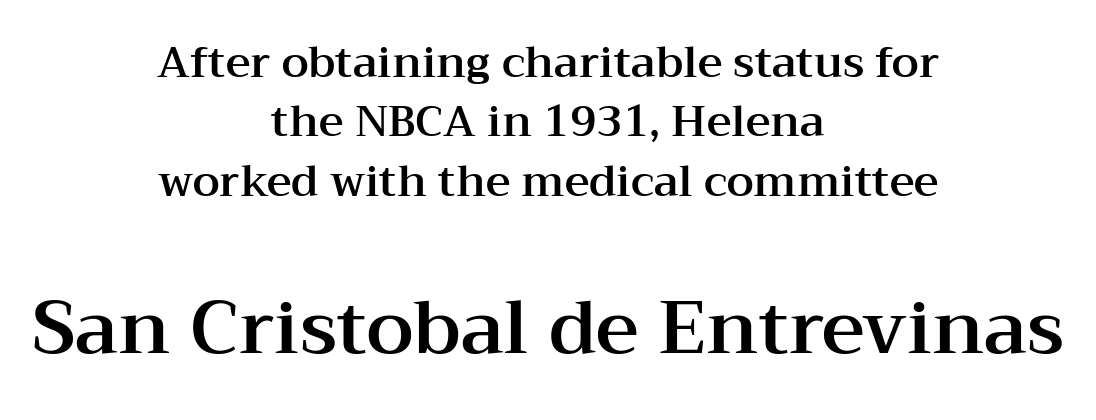
{"serif": "yes", "italic": "no", "width": "wide", "stroke_contrast": "medium", "x_height": "medium", "monospaced": "no", "underline": "no", "align": "center", "line_spacing": "normal", "line_spacing_ratio": 1.38, "letter_spacing": "normal", "letter_spacing_em": 0.0, "larger_block": "second", "size_ratio": 1.74, "glyph_px": 75}
